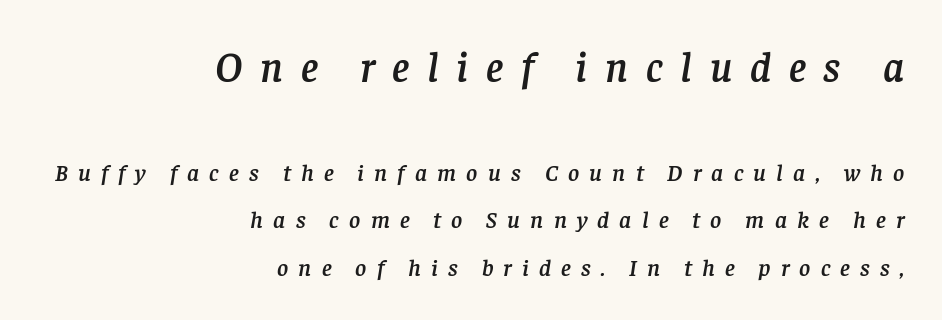
{"serif": "yes", "italic": "yes", "lean": "right", "slant_degrees": 8, "width": "normal", "stroke_contrast": "low", "x_height": "large", "monospaced": "no", "underline": "no", "align": "right", "line_spacing": "loose", "line_spacing_ratio": 1.98, "letter_spacing": "wide", "letter_spacing_em": 0.42, "larger_block": "first", "size_ratio": 1.75, "glyph_px": 42}
